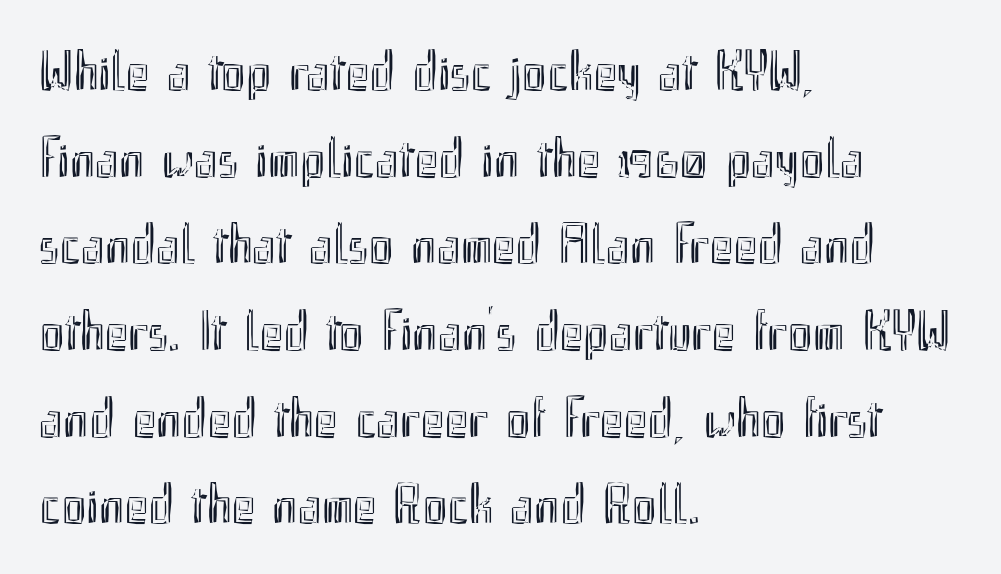
The image shows 57 px condensed type, upright; set left-aligned, normal line spacing (1.52x), normal letter spacing, not underlined; a small x-height.
